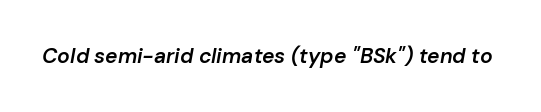
The image shows 21 px text type, italic (leaning right); set normal letter spacing, not underlined.
